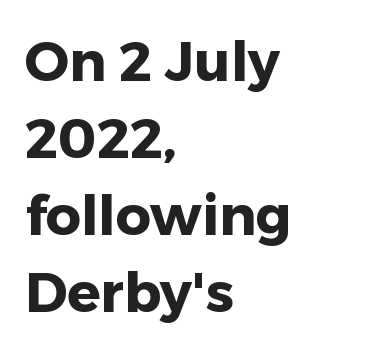
{"serif": "no", "italic": "no", "bold": "yes", "weight": "heavy", "width": "normal", "stroke_contrast": "low", "x_height": "medium", "monospaced": "no", "underline": "no", "align": "left", "line_spacing": "normal", "line_spacing_ratio": 1.4, "letter_spacing": "normal", "letter_spacing_em": 0.0, "glyph_px": 55}
